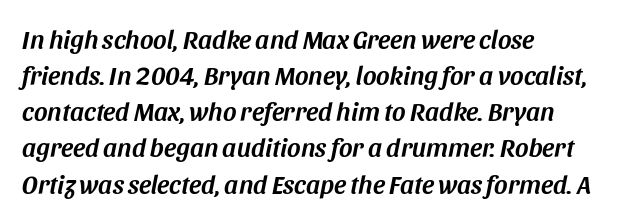
The image shows 26 px text type, italic (leaning right); set left-aligned, normal line spacing (1.39x), normal letter spacing, not underlined.
